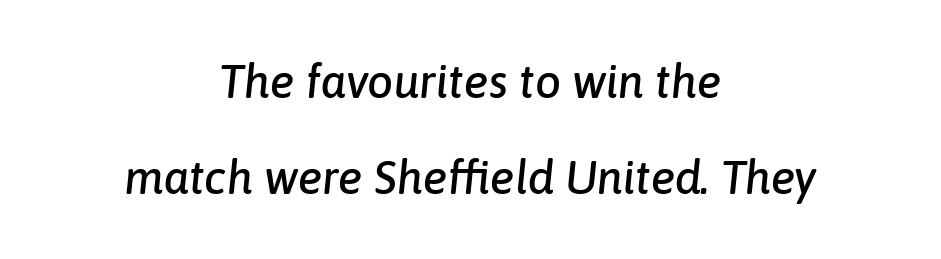
Letter spacing: default. The rag falls on both sides of this text block equally. If you measured baseline to baseline, you'd find a long distance. Varying glyph widths throughout — classic text-font behaviour.
